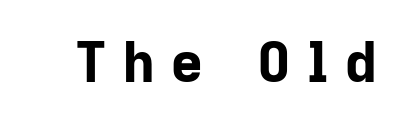
{"serif": "no", "italic": "no", "bold": "yes", "weight": "bold", "width": "normal", "stroke_contrast": "low", "x_height": "medium", "monospaced": "no", "underline": "no", "letter_spacing": "wide", "letter_spacing_em": 0.29, "glyph_px": 55}
